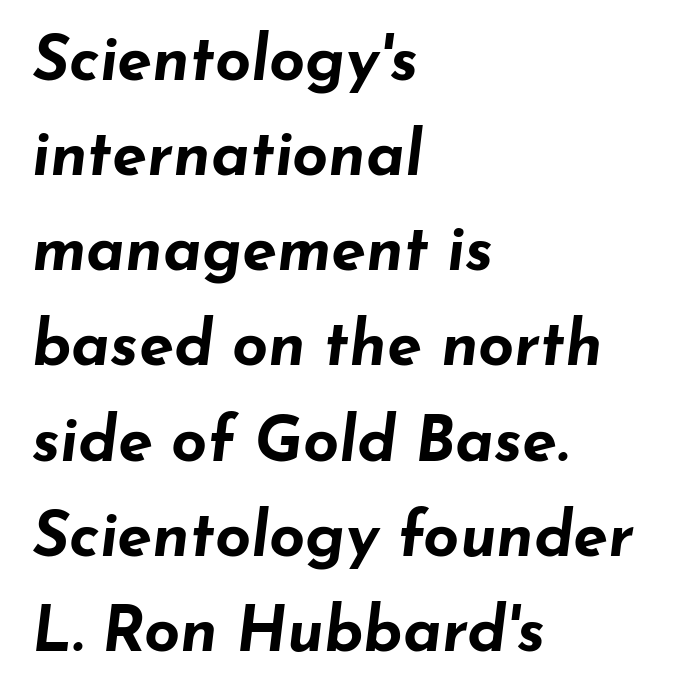
{"italic": "yes", "lean": "right", "slant_degrees": 7, "bold": "yes", "weight": "bold", "width": "wide", "stroke_contrast": "low", "x_height": "small", "monospaced": "no", "underline": "no", "align": "left", "line_spacing": "normal", "line_spacing_ratio": 1.51, "letter_spacing": "normal", "letter_spacing_em": 0.0, "glyph_px": 63}
